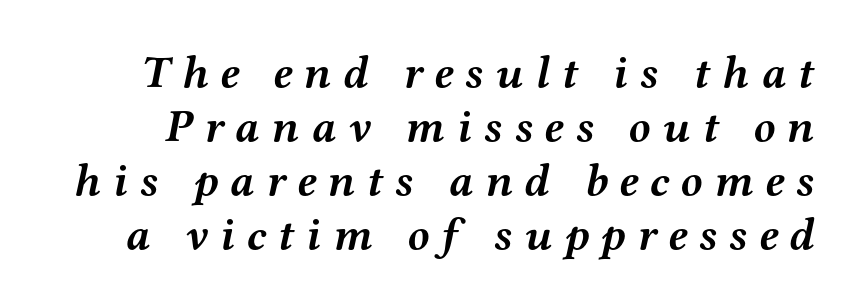
The designer went with a serif here, giving each stem small feet. When letters slant like this, we call the style italic. Honestly, the letter spacing is so wide it's the main thing you notice. Notice how thick the strokes are: this is what a full bold looks like. Think of a printed novel: that variable character pitch is what you see here. Each row of text sits above clean, open space.
